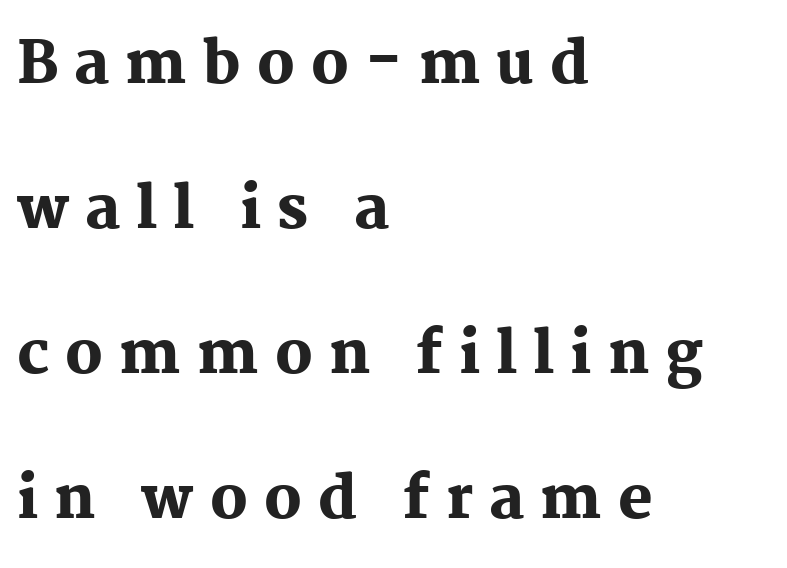
{"serif": "yes", "italic": "no", "bold": "yes", "weight": "heavy", "width": "normal", "stroke_contrast": "medium", "x_height": "medium", "monospaced": "no", "underline": "no", "align": "left", "line_spacing": "loose", "line_spacing_ratio": 2.5, "letter_spacing": "wide", "letter_spacing_em": 0.28, "glyph_px": 58}
